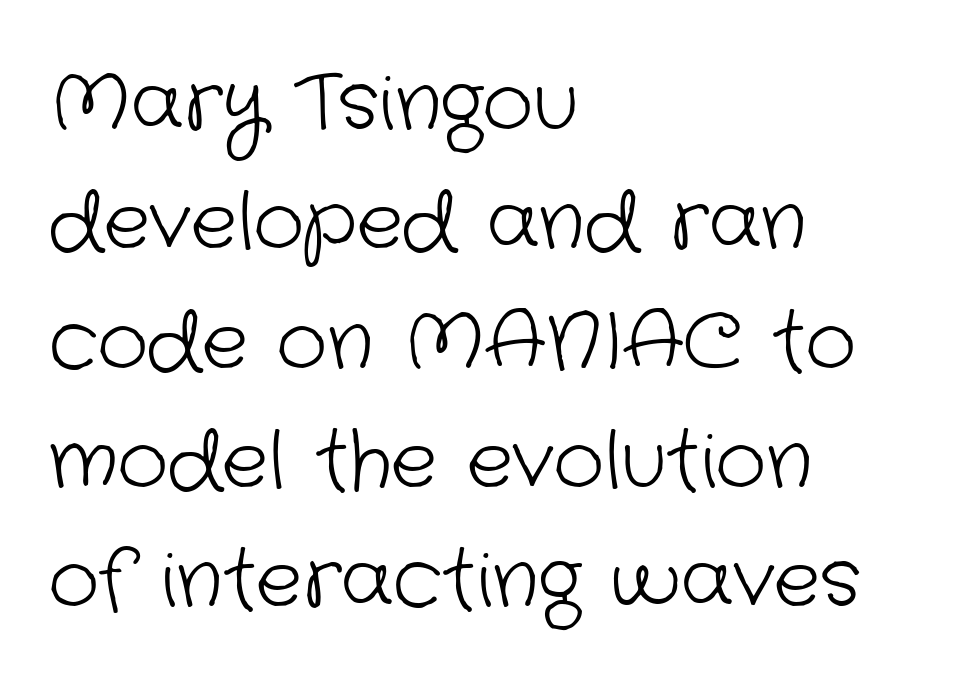
{"serif": "no", "bold": "no", "weight": "light", "width": "normal", "stroke_contrast": "low", "x_height": "medium", "monospaced": "no", "underline": "no", "align": "left", "line_spacing": "normal", "line_spacing_ratio": 1.53, "letter_spacing": "normal", "letter_spacing_em": 0.0, "glyph_px": 78}
